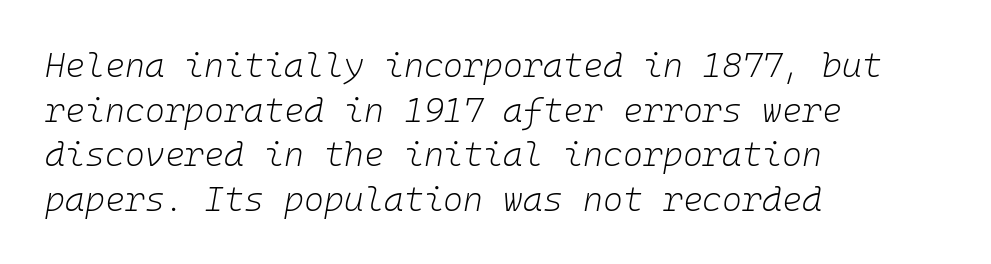
Tracking here is standard; glyphs follow each other at the usual distance. A typesetter would mark this as italic. Leading matches the norm, producing a regular column. Words float on clear page, feet unadorned. These lines are rendered in a fixed-pitch font. The passage shown is not bold in any degree.
